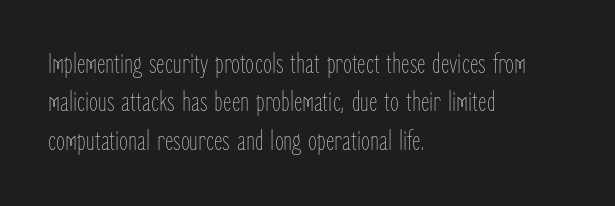
The image shows 29 px thin, condensed type, upright; set left-aligned, normal line spacing (1.32x), normal letter spacing, not underlined; low stroke contrast and a medium x-height.
